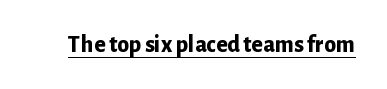
Students, observe the line beneath the letters — that is underlining. Upright lettering throughout. Summary of weight: heavy, a full bold. Here the glyphs are tracked normally, forming tight word shapes.
